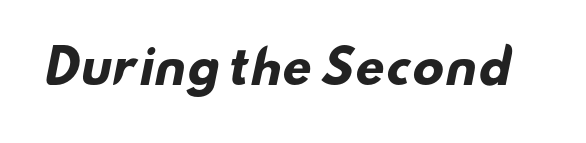
{"serif": "no", "bold": "yes", "weight": "heavy", "width": "wide", "stroke_contrast": "low", "x_height": "small", "monospaced": "no", "underline": "no", "letter_spacing": "normal", "letter_spacing_em": 0.0, "glyph_px": 46}
